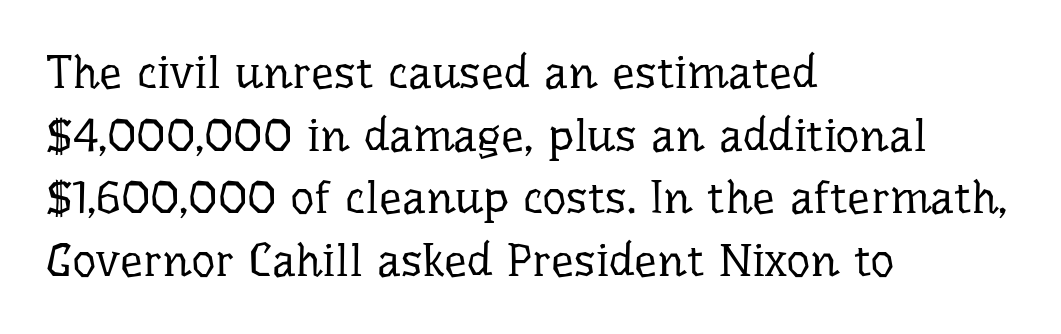
Q: Is the text bold? A: No.
Q: Is the text italic (slanted)? A: No, it is upright.
Q: Is the typeface a serif or a sans-serif typeface? A: Serif.
Q: Is the text underlined? A: No.
Q: How is the paragraph aligned? A: Left-aligned.
Q: Is the spacing between letters normal or unusually wide? A: Normal.
Q: Is the spacing between lines tight, normal or loose? A: Normal.
Q: Width (condensed, normal, or wide)? A: Normal.
Q: Stroke contrast? A: Low.
Q: x-height? A: Medium.
Q: Monospaced? A: No.
